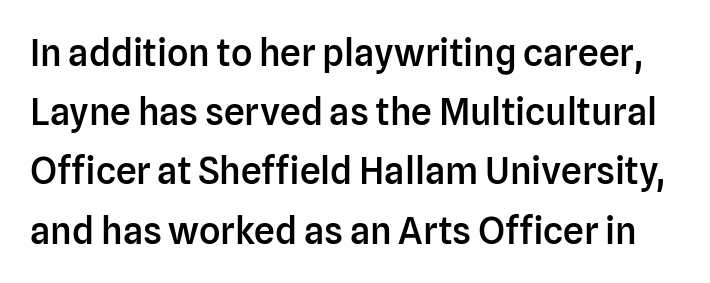
The image shows 37 px semibold sans-serif type, upright; set normal line spacing (1.6x), normal letter spacing, not underlined; low stroke contrast and a medium x-height.
